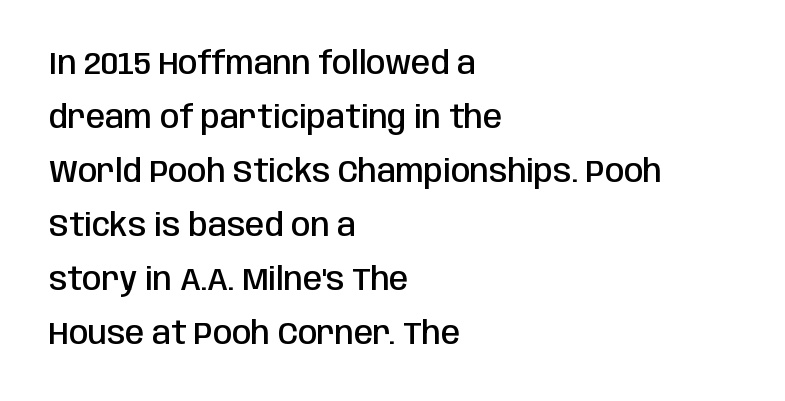
The image shows 31 px semibold, condensed sans-serif type, upright; set left-aligned, line spacing 1.74x, normal letter spacing, not underlined; low stroke contrast and a large x-height.
